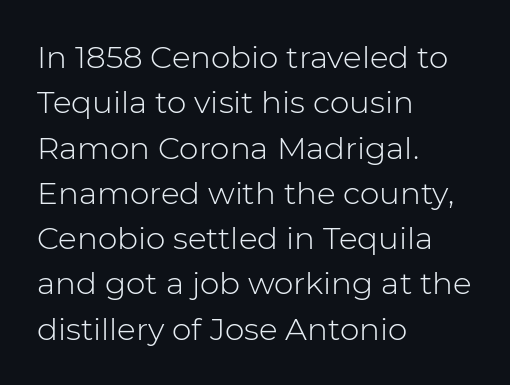
The image shows 31 px light sans-serif type, upright; set left-aligned, normal line spacing (1.46x), normal letter spacing, not underlined; low stroke contrast and a medium x-height.
